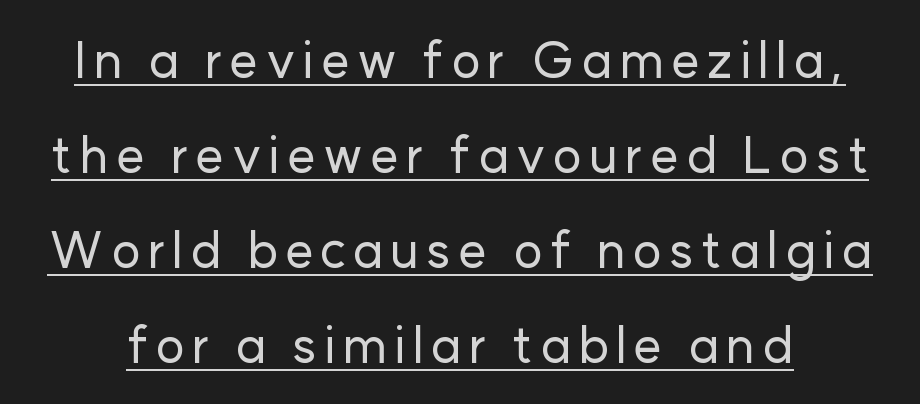
Q: Is the text italic (slanted)? A: No, it is upright.
Q: Is the typeface a serif or a sans-serif typeface? A: Sans-serif.
Q: Is the text underlined? A: Yes.
Q: Is the spacing between lines tight, normal or loose? A: Loose.
Q: Width (condensed, normal, or wide)? A: Normal.
Q: Stroke contrast? A: Low.
Q: x-height? A: Medium.
Q: Monospaced? A: No.
